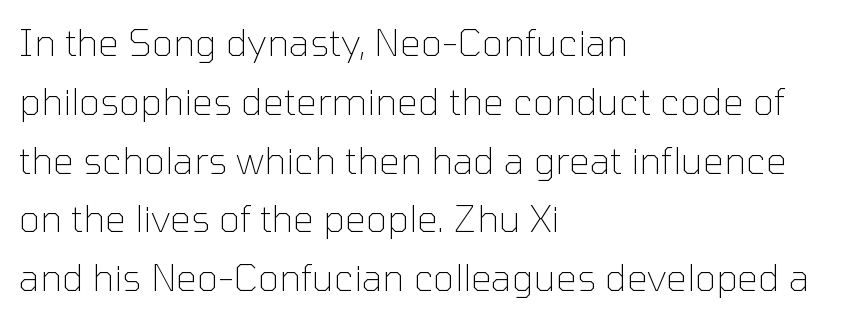
Q: Is the text bold? A: No.
Q: Is the text italic (slanted)? A: No, it is upright.
Q: Is the typeface a serif or a sans-serif typeface? A: Sans-serif.
Q: Is the text underlined? A: No.
Q: How is the paragraph aligned? A: Left-aligned.
Q: Is the spacing between letters normal or unusually wide? A: Normal.
Q: Is the spacing between lines tight, normal or loose? A: Normal.
Q: Width (condensed, normal, or wide)? A: Normal.
Q: Stroke contrast? A: Low.
Q: x-height? A: Medium.
Q: Monospaced? A: No.
